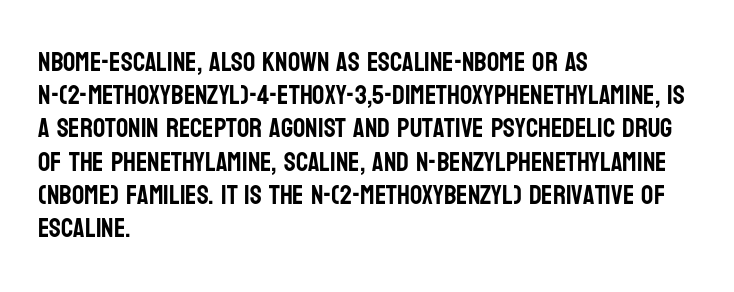
Q: Is the text italic (slanted)? A: No, it is upright.
Q: Is the text underlined? A: No.
Q: How is the paragraph aligned? A: Left-aligned.
Q: Is the spacing between letters normal or unusually wide? A: Normal.
